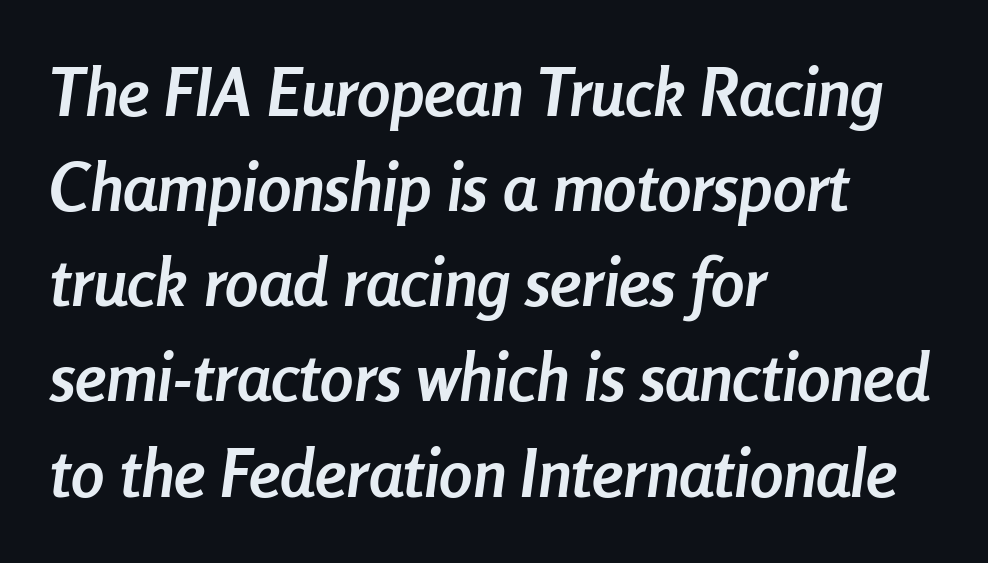
The image shows 67 px semibold, condensed type, italic (leaning right); set left-aligned, normal line spacing (1.42x), normal letter spacing, not underlined; low stroke contrast and a medium x-height.
